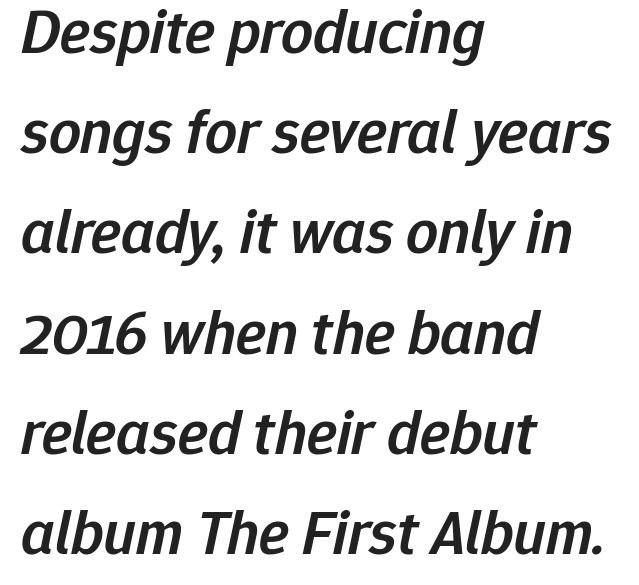
Q: Is the text bold? A: Semi-bold.
Q: Is the text italic (slanted)? A: Yes, it leans right by about 12 degrees.
Q: Is the text underlined? A: No.
Q: How is the paragraph aligned? A: Left-aligned.
Q: Is the spacing between letters normal or unusually wide? A: Normal.
Q: Is the spacing between lines tight, normal or loose? A: Normal.
Q: Width (condensed, normal, or wide)? A: Normal.
Q: Stroke contrast? A: Low.
Q: x-height? A: Medium.
Q: Monospaced? A: No.
